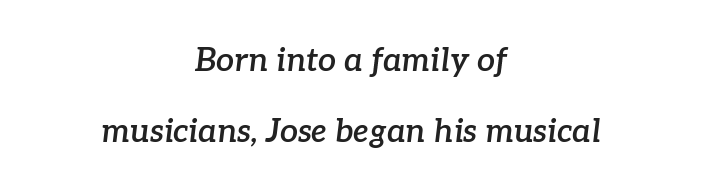
A typesetter would call this proportional, since set widths differ per character. The paragraph has two soft edges and a firm central axis. Does the type have serifs? Yes, each stem ends in a small foot. Glance below the letters and you will spot only blank space.
